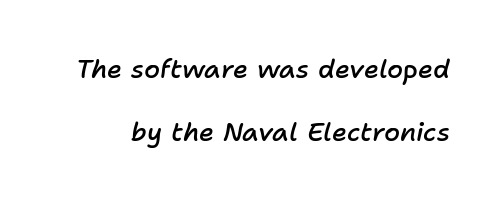
The image shows 26 px text type, italic (leaning right); set loose line spacing (2.43x), normal letter spacing, not underlined.
